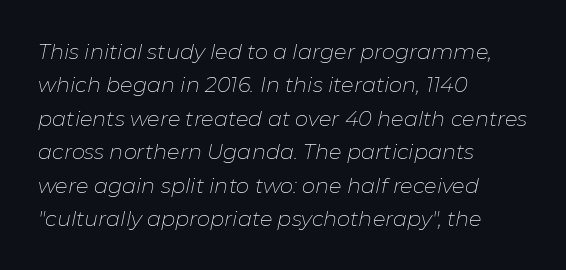
Q: Is the text bold? A: No.
Q: Is the text italic (slanted)? A: Yes, it leans right by about 11 degrees.
Q: Is the text underlined? A: No.
Q: How is the paragraph aligned? A: Left-aligned.
Q: Is the spacing between letters normal or unusually wide? A: Normal.
Q: Is the spacing between lines tight, normal or loose? A: Normal.
